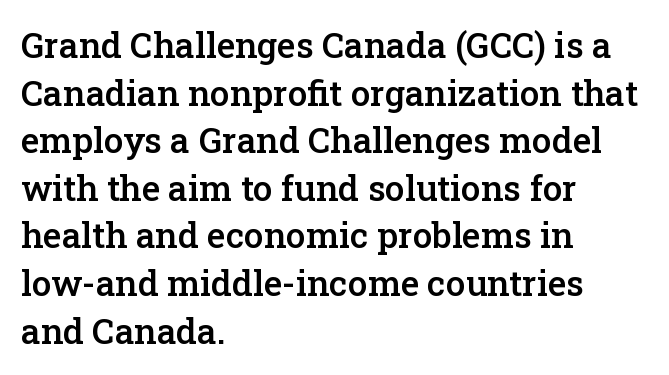
Compared with typical body copy, the letter spacing here is the same. This is the regular roman posture of the typeface. The typesetter chose a ragged-right arrangement here. The specimen omits any rule beneath the text block's lines. Here the designer chose a conventional face with non-uniform glyph widths. The characters display serif detailing at their extremities.
